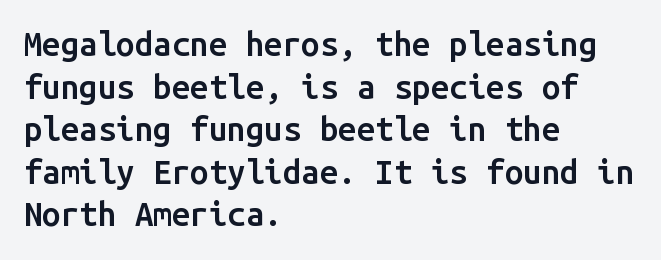
Weight check: semibold — heavier than regular, not quite bold. A typesetter would call this zero additional tracking. No word sits above an underline. Each new line begins a customary step beneath the previous one. The paragraph shown leans on its left margin.
